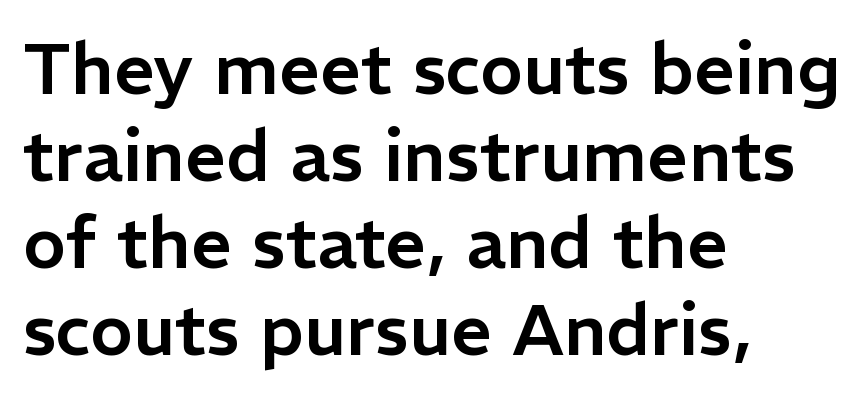
The passage shown is typeset with a sans-serif family. The passage shown is not underscored anywhere. Think of a printed novel: that variable character pitch is what you see here. Nope, not italic — everything's standing straight.
